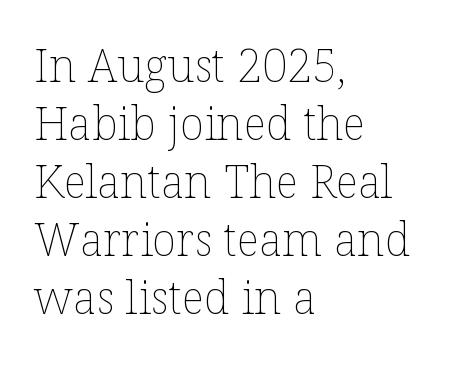
{"italic": "no", "bold": "no", "weight": "thin", "width": "normal", "stroke_contrast": "low", "x_height": "medium", "monospaced": "no", "underline": "no", "align": "left", "line_spacing": "normal", "line_spacing_ratio": 1.29, "letter_spacing": "normal", "letter_spacing_em": 0.0, "glyph_px": 45}
